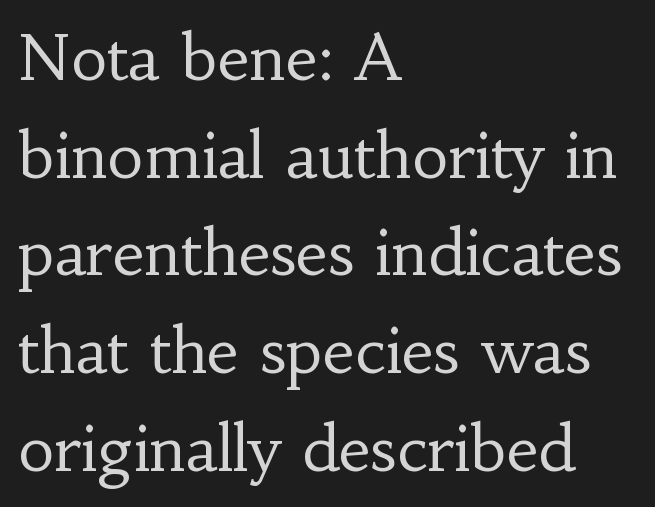
These lines are composed in type with serifs. Nobody drew a line under any word here. These lines are rendered in a variable-pitch font. On a weight scale, this lands at 450 or below. If you drew a line through each stem, it would be perfectly vertical. Horizontal alignment here is leftward, the default for most running prose.
